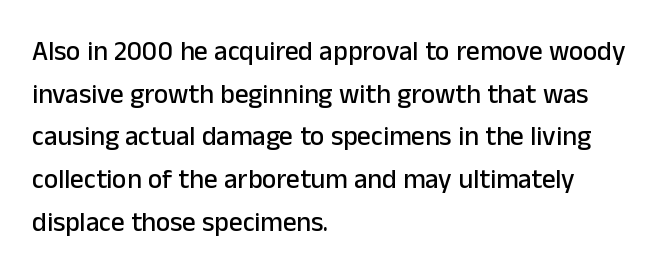
Q: Is the text italic (slanted)? A: No, it is upright.
Q: Is the text underlined? A: No.
Q: How is the paragraph aligned? A: Left-aligned.
Q: Is the spacing between letters normal or unusually wide? A: Normal.
Q: Is the spacing between lines tight, normal or loose? A: Normal.
